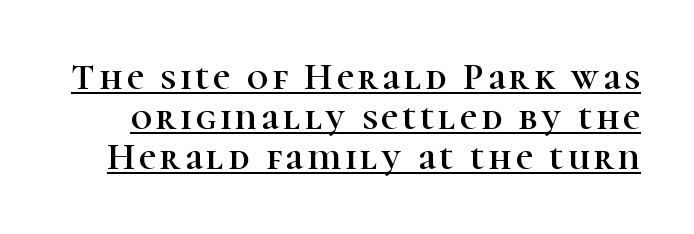
The image shows 37 px serif type, upright; set tight line spacing (1.08x), underlined; high stroke contrast and a medium x-height.
